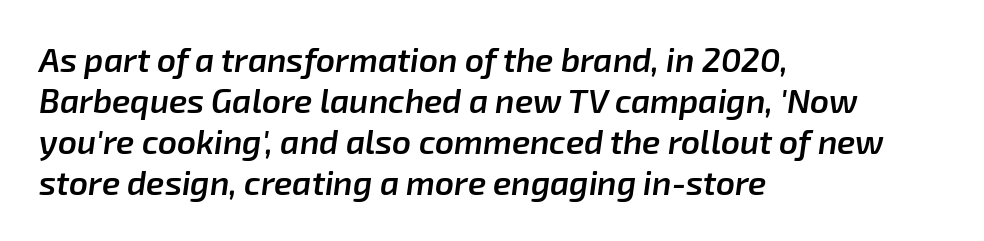
The image shows 33 px semibold type, italic (leaning right); set left-aligned, line spacing 1.24x, normal letter spacing, not underlined; low stroke contrast and a medium x-height.
